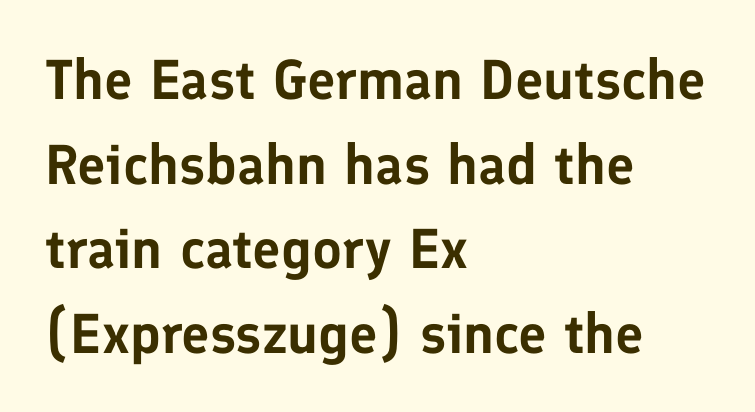
Q: Is the text italic (slanted)? A: No, it is upright.
Q: Is the typeface a serif or a sans-serif typeface? A: Sans-serif.
Q: Is the text underlined? A: No.
Q: How is the paragraph aligned? A: Left-aligned.
Q: Is the spacing between letters normal or unusually wide? A: Normal.
Q: Is the spacing between lines tight, normal or loose? A: Normal.
Q: Width (condensed, normal, or wide)? A: Normal.
Q: Stroke contrast? A: Low.
Q: x-height? A: Medium.
Q: Monospaced? A: No.
